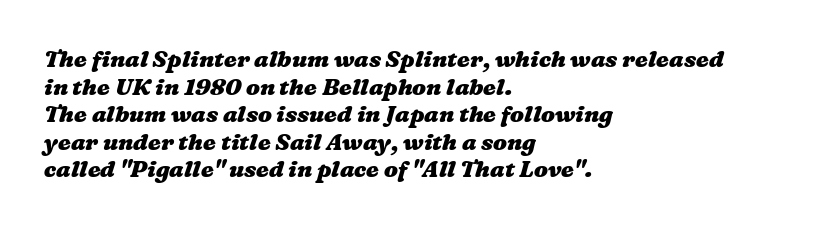
The passage is arranged the way most books set body copy — flush left. Each glyph is drawn with heavy, bold strokes. This sample uses plain, unmodified letter spacing. Only glyphs here, with clear space below each row.
